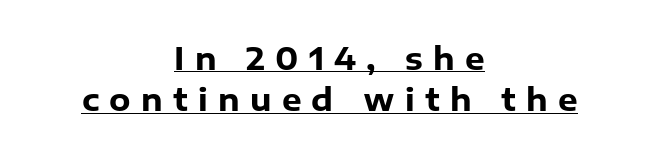
{"serif": "no", "italic": "no", "bold": "yes", "weight": "heavy", "width": "normal", "stroke_contrast": "low", "x_height": "medium", "monospaced": "no", "underline": "yes", "align": "center", "line_spacing": "normal", "line_spacing_ratio": 1.33, "letter_spacing": "wide", "letter_spacing_em": 0.33, "glyph_px": 31}
